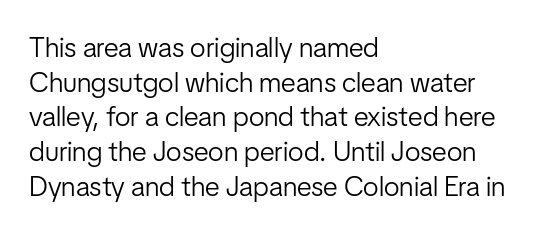
{"serif": "no", "italic": "no", "bold": "no", "weight": "light", "width": "condensed", "stroke_contrast": "low", "x_height": "medium", "monospaced": "no", "underline": "no", "align": "left", "line_spacing_ratio": 1.24, "letter_spacing": "normal", "letter_spacing_em": 0.0, "glyph_px": 28}
